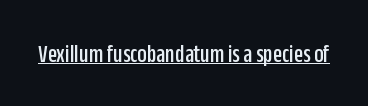
The image shows 26 px text type, upright; set normal letter spacing, underlined.
